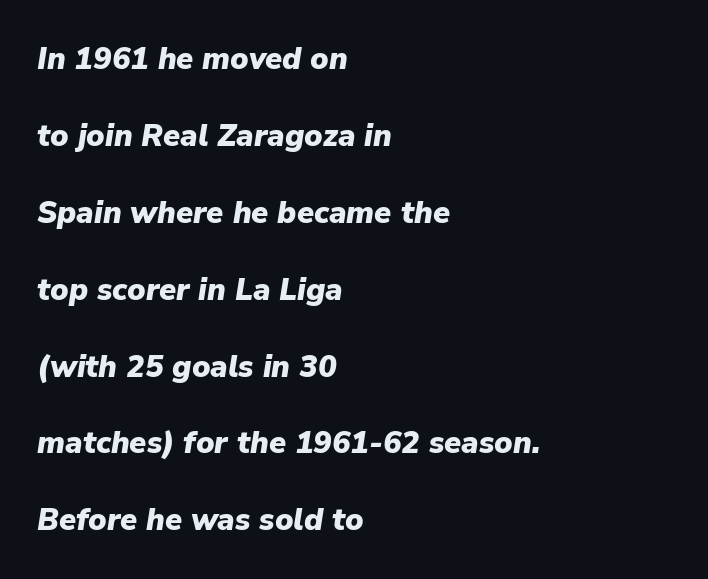
Q: Is the text bold? A: Yes.
Q: Is the text italic (slanted)? A: Yes, it leans right by about 9 degrees.
Q: Is the text underlined? A: No.
Q: How is the paragraph aligned? A: Left-aligned.
Q: Is the spacing between letters normal or unusually wide? A: Normal.
Q: Is the spacing between lines tight, normal or loose? A: Loose.
Q: Width (condensed, normal, or wide)? A: Normal.
Q: Stroke contrast? A: Low.
Q: x-height? A: Medium.
Q: Monospaced? A: No.
